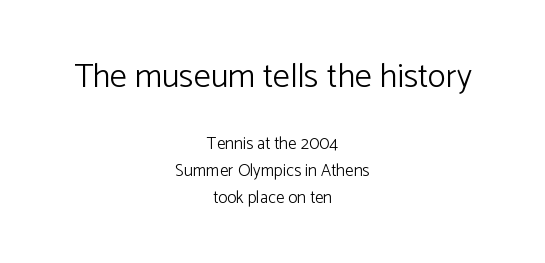
The image shows 34 px light sans-serif type, upright; set centered, normal line spacing (1.59x), normal letter spacing, not underlined; the first (top) block is 2.0x larger; low stroke contrast and a medium x-height.
